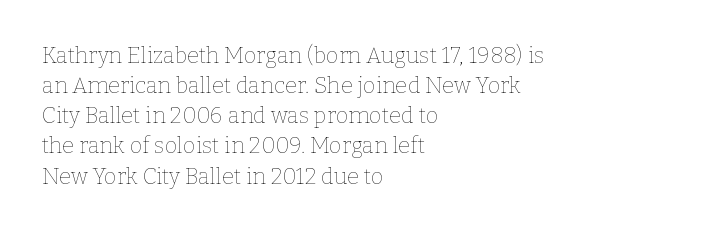
The image shows 22 px text type, upright; set left-aligned, normal line spacing (1.37x), normal letter spacing, not underlined.
